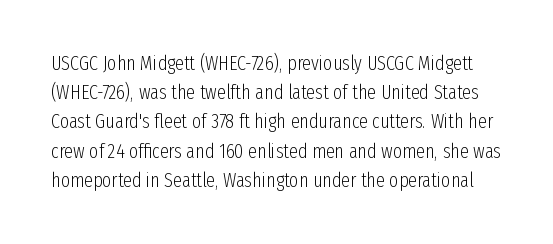
Q: Is the text bold? A: No.
Q: Is the text italic (slanted)? A: No, it is upright.
Q: Is the text underlined? A: No.
Q: Is the spacing between letters normal or unusually wide? A: Normal.
Q: Is the spacing between lines tight, normal or loose? A: Normal.
